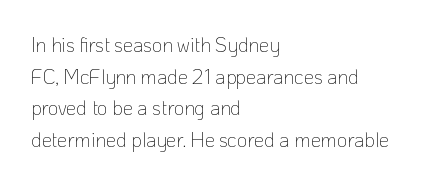
Teacher's note: observe the even left margin — that is flush-left alignment. The passage shown is not underscored anywhere. The rendering uses a moderate line-height, typical for paragraphs. Ascenders rise straight up at ninety degrees. Nobody touched the tracking dial on this one.
